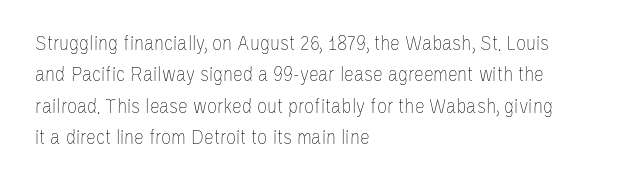
Q: Is the text bold? A: No.
Q: Is the text italic (slanted)? A: No, it is upright.
Q: Is the text underlined? A: No.
Q: How is the paragraph aligned? A: Left-aligned.
Q: Is the spacing between letters normal or unusually wide? A: Normal.
Q: Is the spacing between lines tight, normal or loose? A: Normal.
